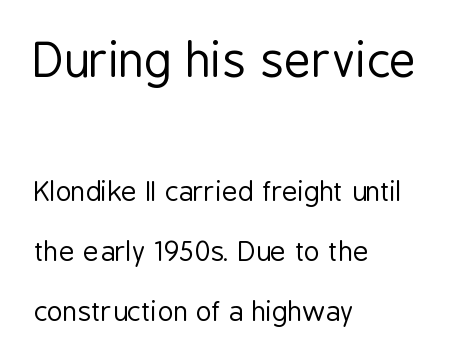
The first block has been scaled up relative to the second. Compared with a typical body face, this is equally light or lighter still. To sum up the face: it is a sans, with no serifs. Does the leading feel generous? Absolutely, it's lavish.
